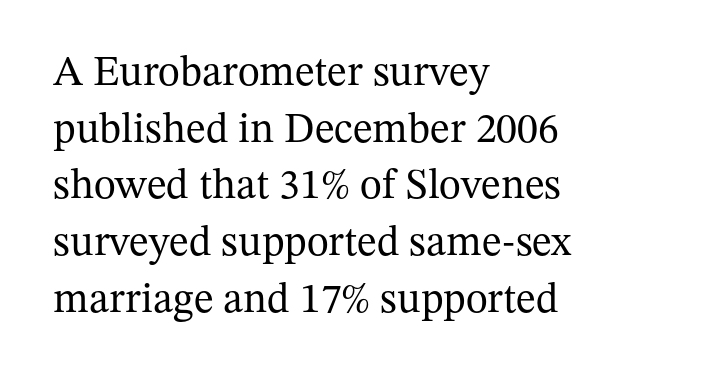
The image shows 42 px regular-weight serif type, upright; set left-aligned, normal line spacing (1.35x), normal letter spacing, not underlined; medium stroke contrast and a medium x-height.
